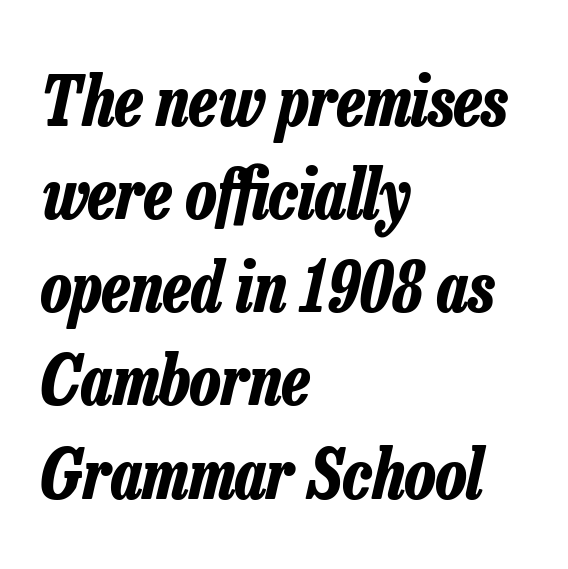
Q: Is the text bold? A: Yes.
Q: Is the text italic (slanted)? A: Yes, it leans right by about 13 degrees.
Q: Is the text underlined? A: No.
Q: How is the paragraph aligned? A: Left-aligned.
Q: Is the spacing between letters normal or unusually wide? A: Normal.
Q: Is the spacing between lines tight, normal or loose? A: Normal.
Q: Width (condensed, normal, or wide)? A: Condensed.
Q: Stroke contrast? A: Low.
Q: x-height? A: Medium.
Q: Monospaced? A: No.
